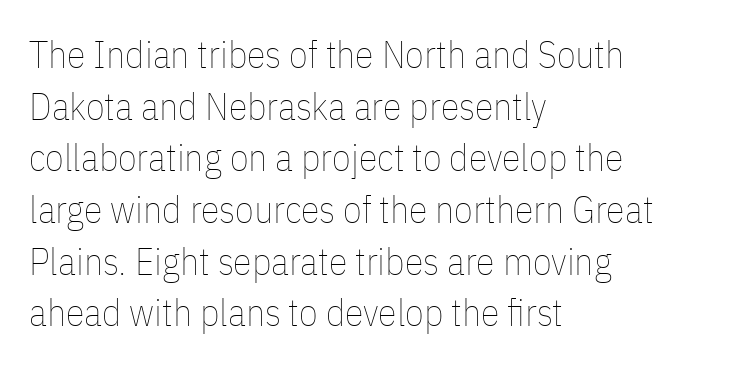
Here the designer chose a conventional face with non-uniform glyph widths. The baseline area is clear. Vertical stems look standard width or narrower in stroke. The axis of the letterforms is exactly vertical. Inter-character spacing is left at the font's built-in metrics.
